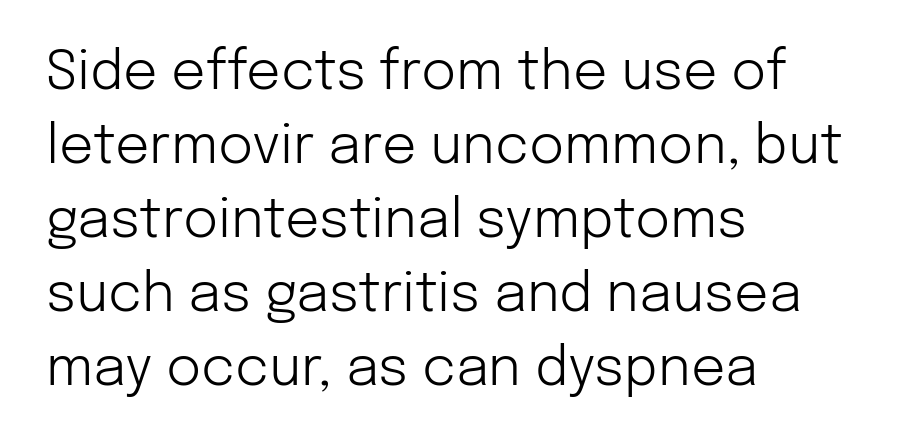
This rendering leaves character spacing at its baseline value. Weight: not bold — regular or lighter. Which margin do the lines hug? The left one — the right edge is uneven. The letters stand straight up with perfectly vertical stems. Quick note: interline space is typical.
